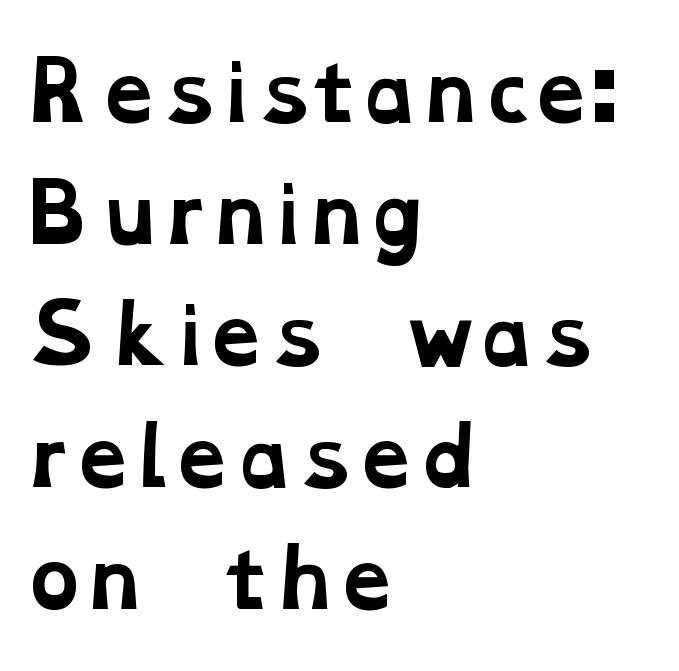
Q: Is the text bold? A: Yes.
Q: Is the typeface a serif or a sans-serif typeface? A: Serif.
Q: Is the text underlined? A: No.
Q: How is the paragraph aligned? A: Left-aligned.
Q: Is the spacing between letters normal or unusually wide? A: Normal.
Q: Is the spacing between lines tight, normal or loose? A: Normal.
Q: Width (condensed, normal, or wide)? A: Wide.
Q: Stroke contrast? A: Low.
Q: x-height? A: Medium.
Q: Monospaced? A: No.
